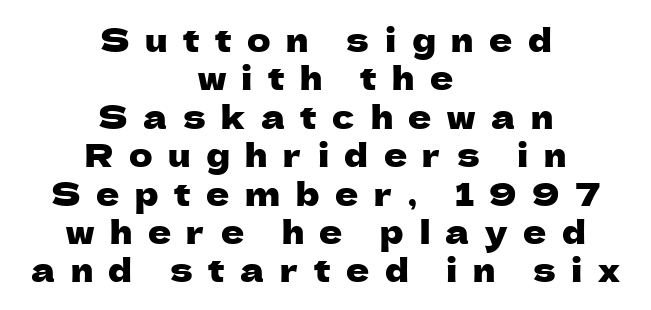
{"serif": "no", "italic": "no", "width": "normal", "stroke_contrast": "low", "x_height": "medium", "monospaced": "no", "underline": "no", "align": "center", "line_spacing_ratio": 1.2, "letter_spacing": "wide", "letter_spacing_em": 0.49, "glyph_px": 32}
